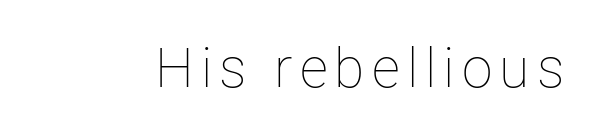
Just letters on the line, the space beneath them empty. Italic: no, the glyphs are upright roman. Character widths vary here, with narrow letters taking less room than wide ones. Letters have the restrained weight of plain body copy at most.
